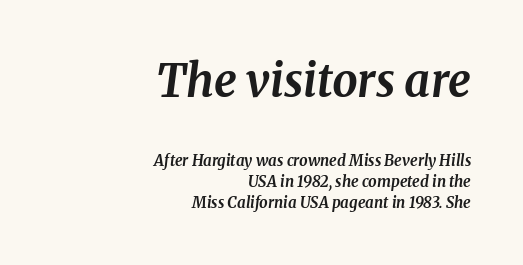
Rows of type keep a routine distance in the vertical direction. In terms of weight, the rendering is a true, heavy bold. Short and long lines alike share a common ending point at right. These lines are rendered in a variable-pitch font. The face used here is seriffed, in the tradition of book romans.
